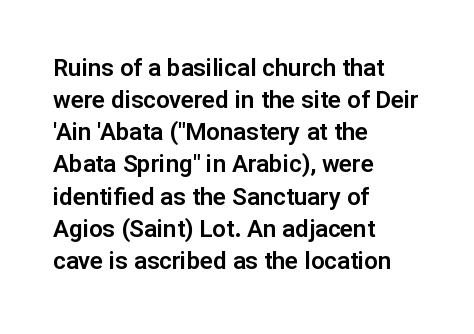
Q: Is the text italic (slanted)? A: No, it is upright.
Q: Is the text underlined? A: No.
Q: How is the paragraph aligned? A: Left-aligned.
Q: Is the spacing between letters normal or unusually wide? A: Normal.
Q: Is the spacing between lines tight, normal or loose? A: Normal.
